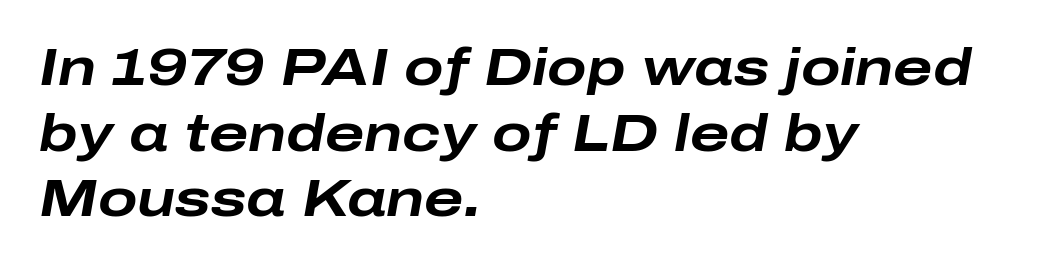
The face used here has the dense, thick strokes of a bold. Casual observation: everything's shoved over to the left. In terms of leading, this rendering sits right in the middle. This rendering features lettering with no underline. The type is set solid horizontally, with unmodified tracking. Is the type slanted? Yes — the strokes lean at a clear angle.
